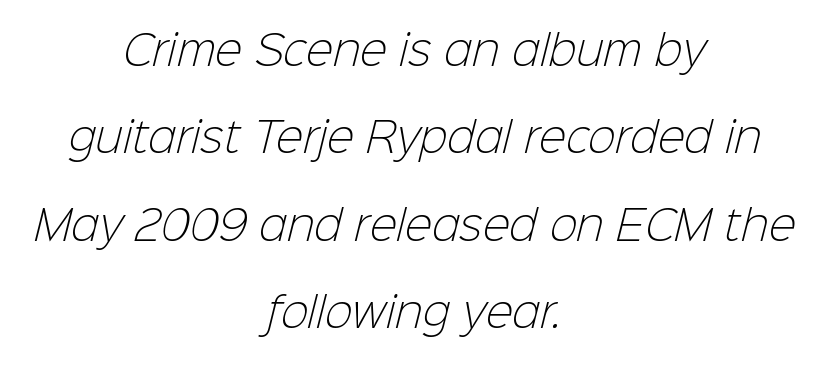
The image shows 41 px light sans-serif type; set centered, loose line spacing (2.13x), normal letter spacing, not underlined; low stroke contrast and a medium x-height.
